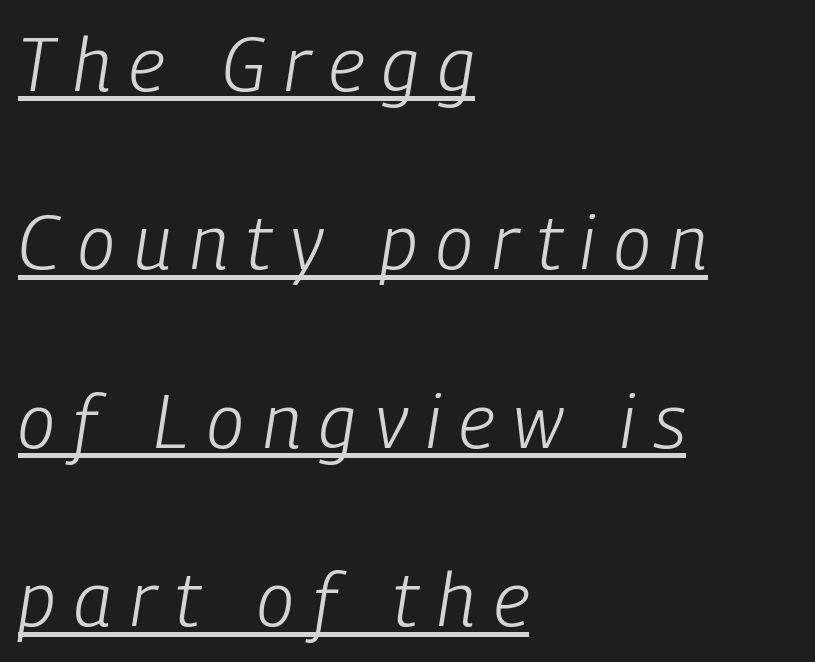
The image shows 75 px light, condensed type, italic (leaning right); set left-aligned, loose line spacing (2.38x), unusually wide letter spacing (+0.25 em), underlined; low stroke contrast and a medium x-height.
